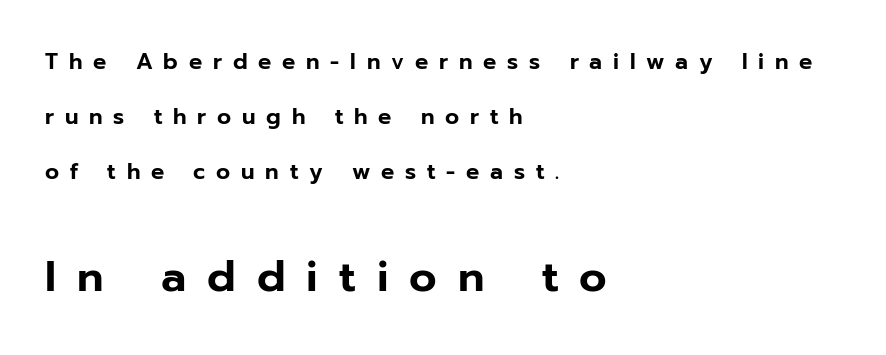
{"serif": "no", "italic": "no", "width": "normal", "stroke_contrast": "low", "x_height": "medium", "monospaced": "no", "underline": "no", "align": "left", "line_spacing": "loose", "line_spacing_ratio": 2.49, "letter_spacing": "wide", "letter_spacing_em": 0.49, "larger_block": "second", "size_ratio": 1.95, "glyph_px": 43}
